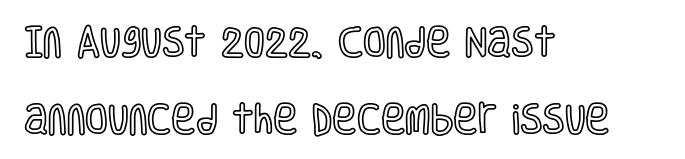
The letters sit at their default tracking, neither squeezed nor spread. Proportional: the letters do not fall into vertical columns. Has an underline been added? It has not. Does the leading feel generous? Absolutely, it's lavish. The paragraph shown leans on its left margin.
